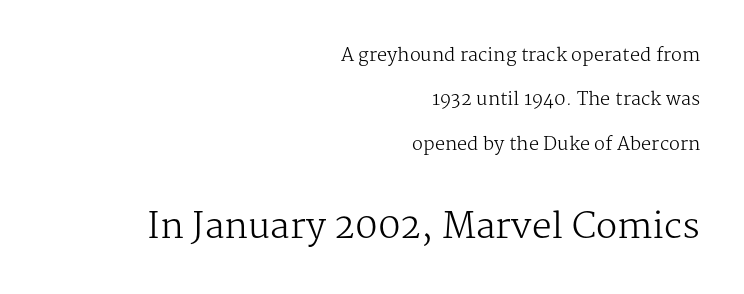
Q: Is the text bold? A: No.
Q: Is the text italic (slanted)? A: No, it is upright.
Q: Is the typeface a serif or a sans-serif typeface? A: Serif.
Q: Is the text underlined? A: No.
Q: How is the paragraph aligned? A: Right-aligned.
Q: Is the spacing between letters normal or unusually wide? A: Normal.
Q: Is the spacing between lines tight, normal or loose? A: Loose.
Q: Which block of text is set in a larger size, the first (top) or the second (bottom)? A: The second (bottom) one.
Q: Width (condensed, normal, or wide)? A: Normal.
Q: Stroke contrast? A: Medium.
Q: x-height? A: Medium.
Q: Monospaced? A: No.
